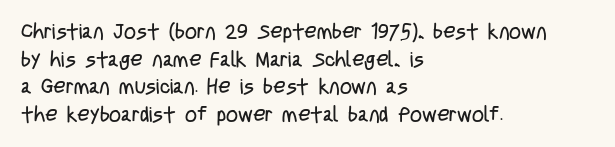
Q: Is the text bold? A: No.
Q: Is the text italic (slanted)? A: No, it is upright.
Q: Is the text underlined? A: No.
Q: How is the paragraph aligned? A: Left-aligned.
Q: Is the spacing between letters normal or unusually wide? A: Normal.
Q: Is the spacing between lines tight, normal or loose? A: Normal.
